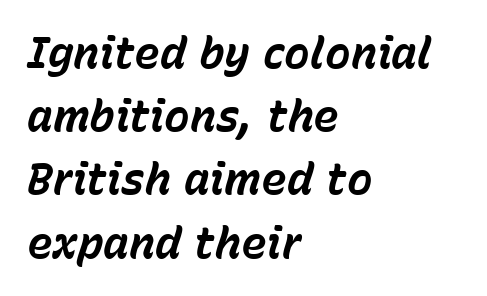
Q: Is the text bold? A: Yes.
Q: Is the text italic (slanted)? A: Yes, it leans right by about 15 degrees.
Q: Is the text underlined? A: No.
Q: How is the paragraph aligned? A: Left-aligned.
Q: Is the spacing between letters normal or unusually wide? A: Normal.
Q: Is the spacing between lines tight, normal or loose? A: Normal.
Q: Width (condensed, normal, or wide)? A: Normal.
Q: Stroke contrast? A: Low.
Q: x-height? A: Medium.
Q: Monospaced? A: No.
